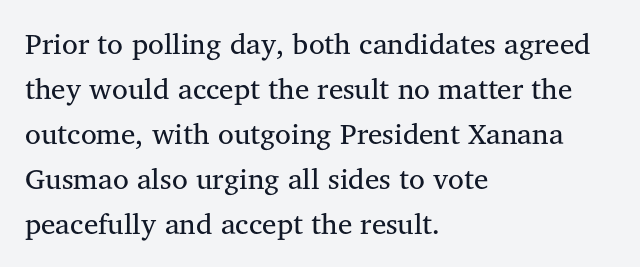
{"serif": "yes", "italic": "no", "bold": "no", "weight": "regular", "width": "normal", "stroke_contrast": "medium", "x_height": "medium", "monospaced": "no", "underline": "no", "align": "left", "line_spacing": "normal", "line_spacing_ratio": 1.55, "letter_spacing": "normal", "letter_spacing_em": 0.0, "glyph_px": 29}
